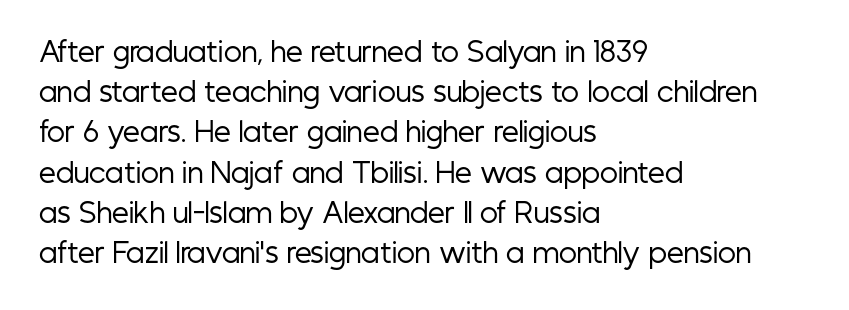
The image shows 27 px text type, upright; set left-aligned, normal line spacing (1.49x), normal letter spacing, not underlined.
